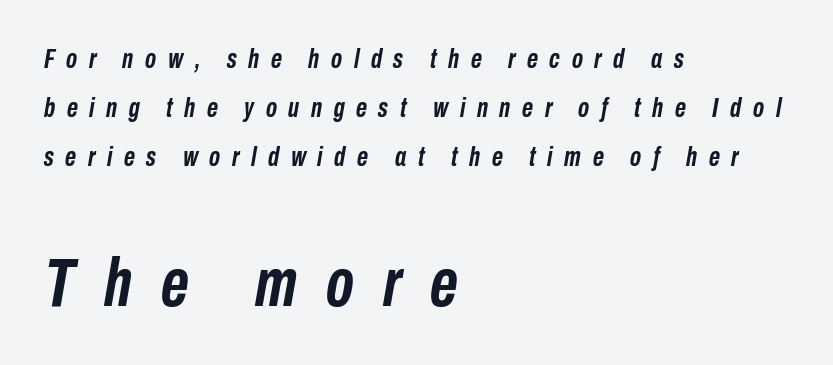
{"italic": "yes", "lean": "right", "slant_degrees": 10, "bold": "yes", "weight": "semibold", "width": "condensed", "stroke_contrast": "low", "x_height": "medium", "monospaced": "no", "underline": "no", "align": "left", "line_spacing_ratio": 1.82, "letter_spacing": "wide", "letter_spacing_em": 0.43, "larger_block": "second", "size_ratio": 2.52, "glyph_px": 68}
